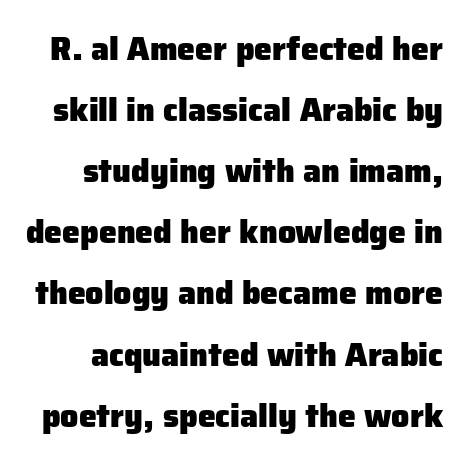
{"serif": "no", "italic": "no", "bold": "yes", "weight": "heavy", "width": "normal", "stroke_contrast": "low", "x_height": "medium", "monospaced": "no", "underline": "no", "line_spacing": "loose", "line_spacing_ratio": 1.91, "letter_spacing": "normal", "letter_spacing_em": 0.0, "glyph_px": 32}
